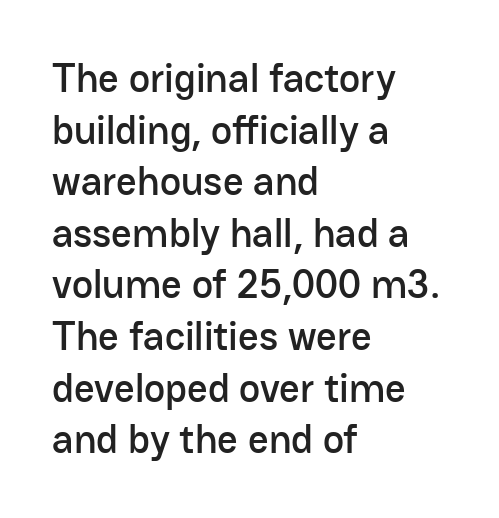
Q: Is the text italic (slanted)? A: No, it is upright.
Q: Is the typeface a serif or a sans-serif typeface? A: Sans-serif.
Q: Is the text underlined? A: No.
Q: How is the paragraph aligned? A: Left-aligned.
Q: Is the spacing between letters normal or unusually wide? A: Normal.
Q: Is the spacing between lines tight, normal or loose? A: Normal.
Q: Width (condensed, normal, or wide)? A: Normal.
Q: Stroke contrast? A: Low.
Q: x-height? A: Medium.
Q: Monospaced? A: No.
